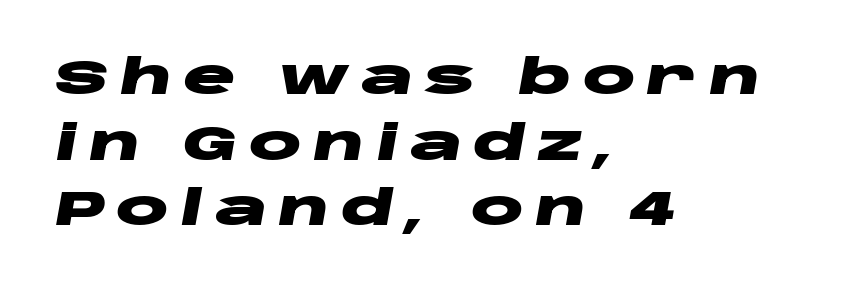
The image shows 49 px heavy, wide type, italic (leaning right); set left-aligned, normal line spacing (1.34x), unusually wide letter spacing (+0.22 em), not underlined; low stroke contrast and a large x-height.
